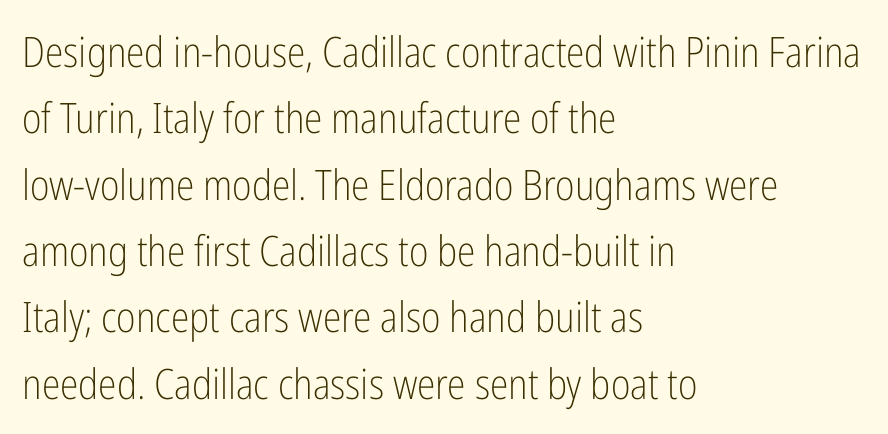
Summary of weight: not heavy and not bold. Caption: multi-line text, flush left, ragged right. The face used here is proportionally spaced, like ordinary book or web type. Inter-character spacing is left at the font's built-in metrics. Leading: standard.
